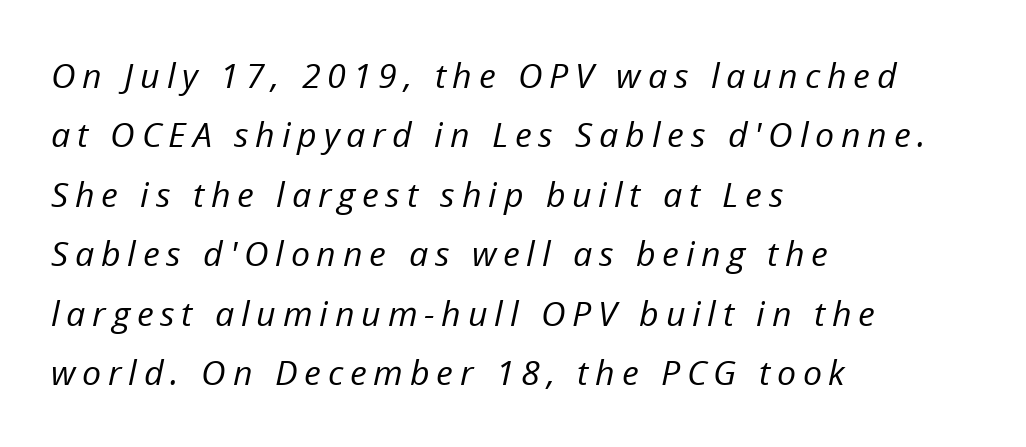
Looks like regular typesetting: each glyph gets only the width it needs. The type is letterspaced generously, with wide tracking. Each row of text sits above clean, open space. Left-aligned paragraph, ragged on the right. No chunkiness to these letters — they're not bold. Posture: slanted.
